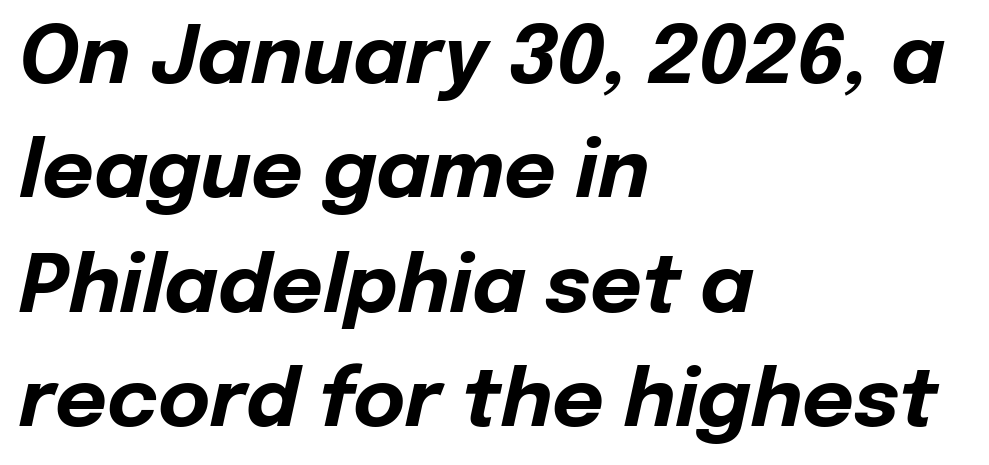
Q: Is the text bold? A: Yes.
Q: Is the text italic (slanted)? A: Yes, it leans right by about 12 degrees.
Q: Is the text underlined? A: No.
Q: How is the paragraph aligned? A: Left-aligned.
Q: Is the spacing between letters normal or unusually wide? A: Normal.
Q: Is the spacing between lines tight, normal or loose? A: Normal.
Q: Width (condensed, normal, or wide)? A: Normal.
Q: Stroke contrast? A: Low.
Q: x-height? A: Medium.
Q: Monospaced? A: No.
